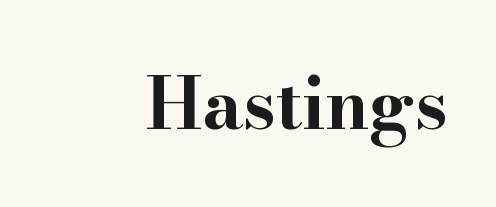
The image shows 71 px bold, wide serif type, upright; set normal letter spacing, not underlined; high stroke contrast and a small x-height.
